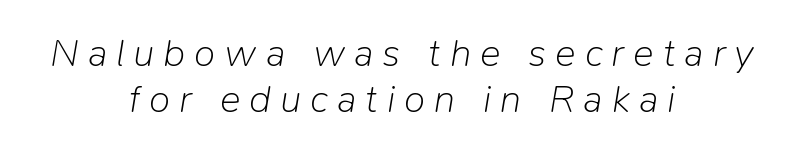
{"italic": "yes", "lean": "right", "slant_degrees": 9, "bold": "no", "weight": "light", "width": "normal", "stroke_contrast": "low", "x_height": "medium", "monospaced": "no", "underline": "no", "align": "center", "line_spacing_ratio": 1.17, "letter_spacing": "wide", "letter_spacing_em": 0.23, "glyph_px": 39}
